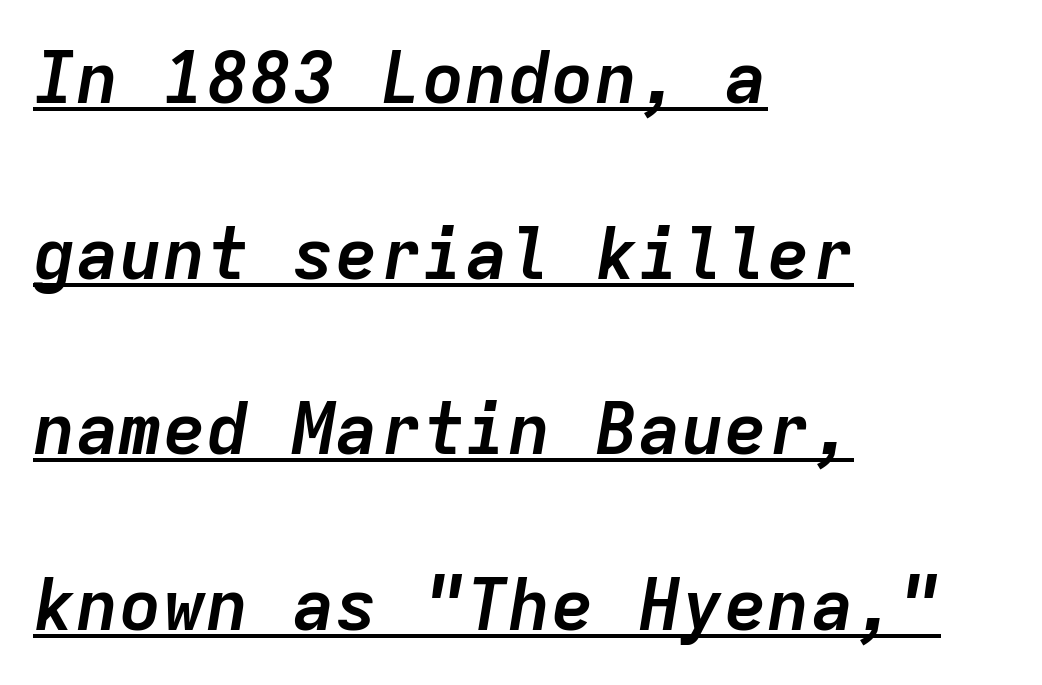
{"italic": "yes", "lean": "right", "slant_degrees": 9, "bold": "yes", "weight": "semibold", "width": "normal", "stroke_contrast": "low", "x_height": "medium", "monospaced": "yes", "underline": "yes", "align": "left", "line_spacing": "loose", "line_spacing_ratio": 2.44, "letter_spacing": "normal", "letter_spacing_em": 0.0, "glyph_px": 72}
